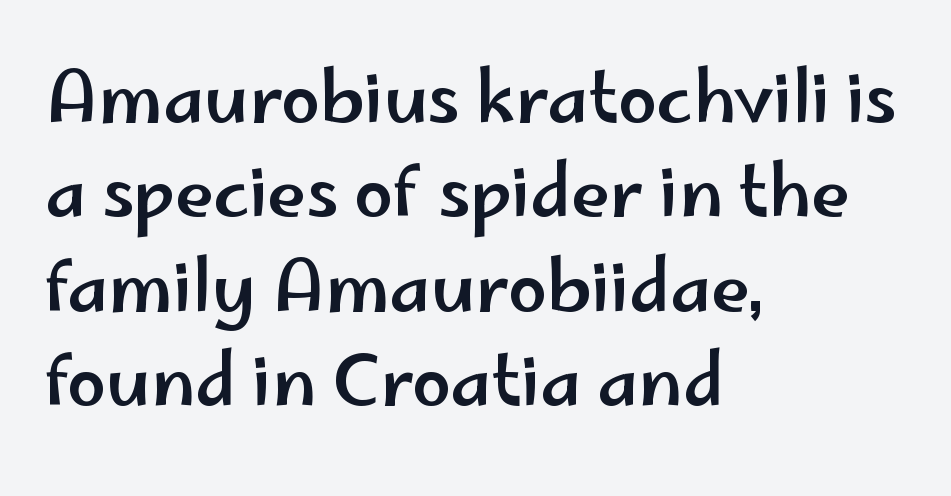
{"serif": "no", "italic": "no", "width": "wide", "stroke_contrast": "low", "x_height": "small", "monospaced": "no", "underline": "no", "align": "left", "line_spacing": "normal", "line_spacing_ratio": 1.35, "letter_spacing": "normal", "letter_spacing_em": 0.0, "glyph_px": 70}
